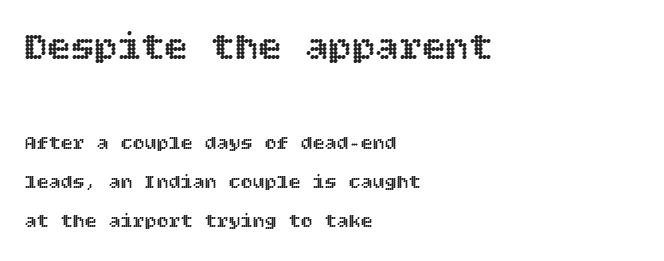
Vertical strokes here are truly vertical. The lines in this sample share a left origin and differ only in where they stop. Loosely led — the rows are spread out. The space directly below the letters is spotless. Scale decreases going downward across the two blocks.
